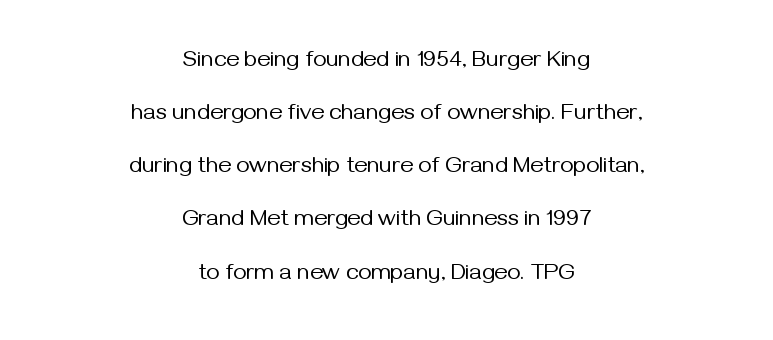
{"italic": "no", "bold": "no", "underline": "no", "align": "center", "line_spacing": "loose", "line_spacing_ratio": 2.31, "letter_spacing": "normal", "letter_spacing_em": 0.0, "glyph_px": 23}
